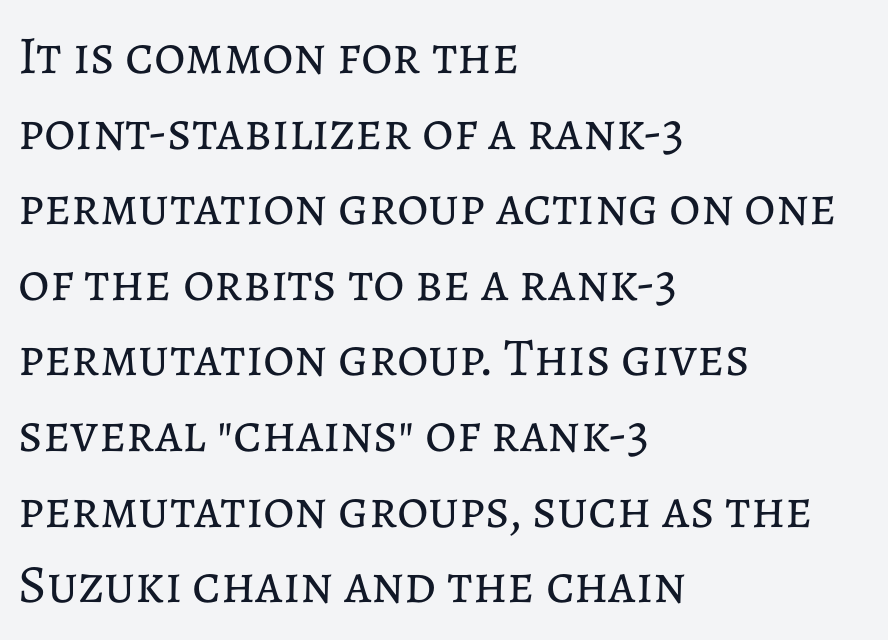
The image shows 54 px regular-weight type, upright; set left-aligned, normal line spacing (1.4x), normal letter spacing, not underlined; low stroke contrast and a medium x-height.
